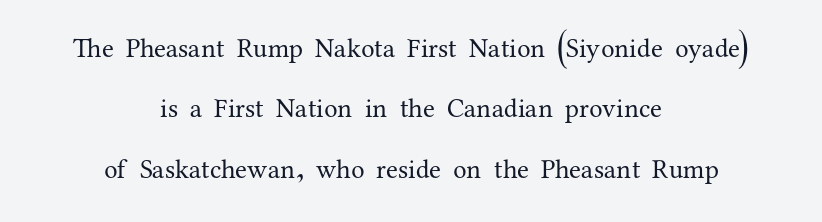
The image shows 27 px text type, upright; set centered, loose line spacing (2.24x), normal letter spacing, not underlined.
